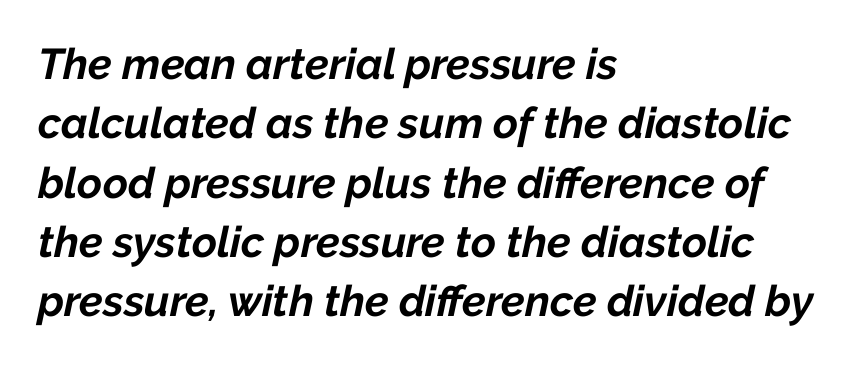
The horizontal fit of the characters is conventional and even. Beneath every word, the page is bare. The rendering applies a slant to the glyphs. What's the leading like? Ordinary, nothing unusual. A classic flush-left, rag-right setting is used for this passage.
